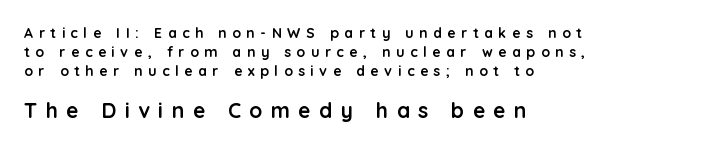
Q: Is the text bold? A: Yes.
Q: Is the text italic (slanted)? A: No, it is upright.
Q: Is the text underlined? A: No.
Q: How is the paragraph aligned? A: Left-aligned.
Q: Is the spacing between letters normal or unusually wide? A: Unusually wide.
Q: Is the spacing between lines tight, normal or loose? A: Normal.
Q: Which block of text is set in a larger size, the first (top) or the second (bottom)? A: The second (bottom) one.
